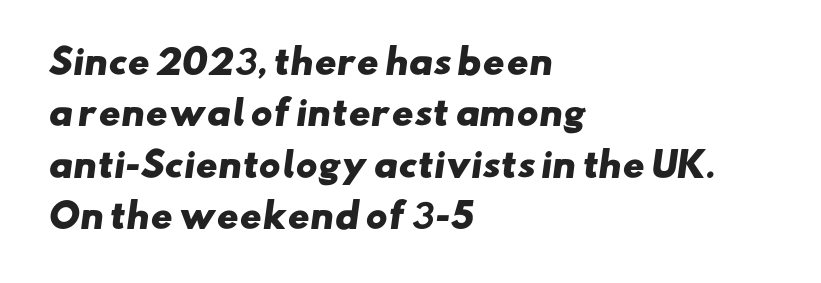
{"serif": "no", "bold": "yes", "weight": "heavy", "width": "wide", "stroke_contrast": "low", "x_height": "small", "monospaced": "no", "underline": "no", "align": "left", "line_spacing": "normal", "line_spacing_ratio": 1.56, "letter_spacing": "normal", "letter_spacing_em": 0.0, "glyph_px": 33}
